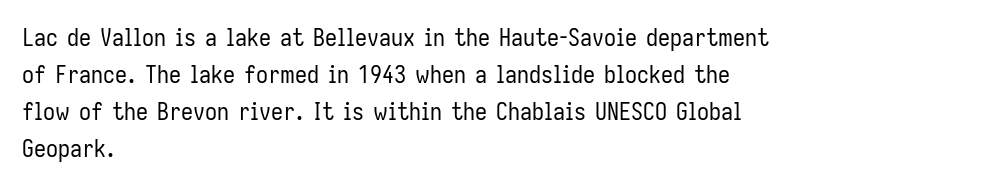
The image shows 24 px text type, upright; set left-aligned, normal line spacing (1.54x), normal letter spacing, not underlined.
